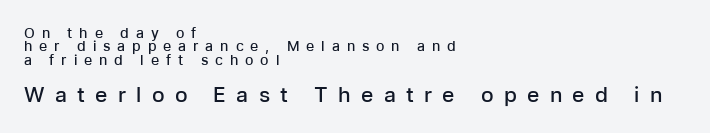
Each row of text sits above clean, open space. Look at the tracking — it's clearly loosened, letters drifting apart. Posture: vertical. Does the leading feel generous? Not at all — it's pinched. What weight is shown? A semibold, between regular and bold.
